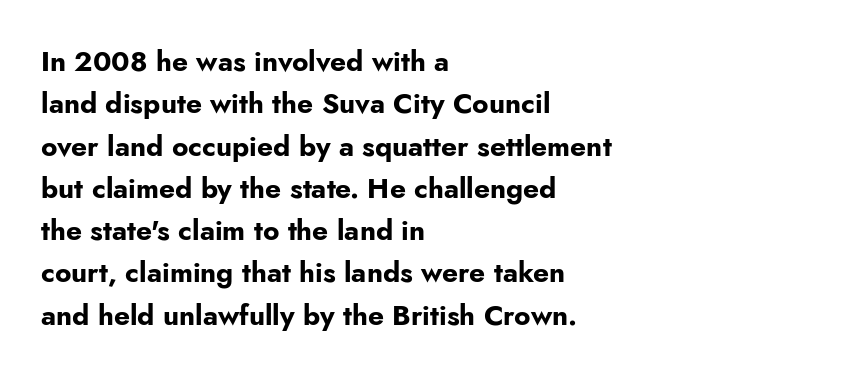
Q: Is the text bold? A: Yes.
Q: Is the text italic (slanted)? A: No, it is upright.
Q: Is the typeface a serif or a sans-serif typeface? A: Sans-serif.
Q: Is the text underlined? A: No.
Q: How is the paragraph aligned? A: Left-aligned.
Q: Is the spacing between letters normal or unusually wide? A: Normal.
Q: Is the spacing between lines tight, normal or loose? A: Normal.
Q: Width (condensed, normal, or wide)? A: Normal.
Q: Stroke contrast? A: Low.
Q: x-height? A: Small.
Q: Monospaced? A: No.
